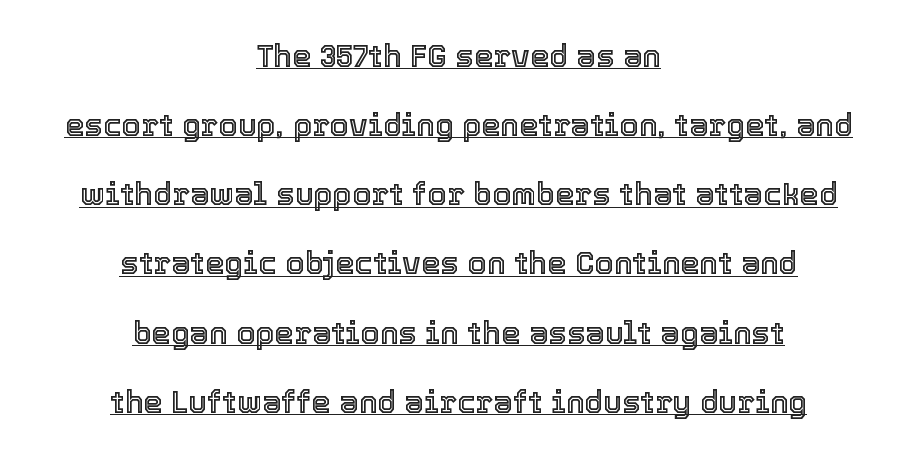
The image shows 31 px text type, upright; set centered, loose line spacing (2.23x), normal letter spacing, underlined; a medium x-height.
